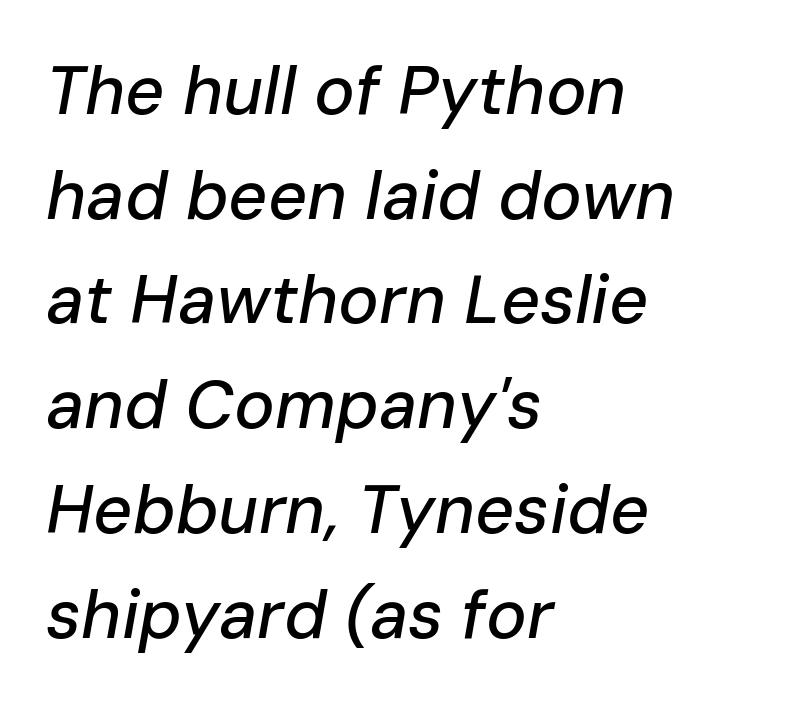
The image shows 68 px text type, italic (leaning right); set left-aligned, normal line spacing (1.54x), normal letter spacing, not underlined; low stroke contrast and a medium x-height.
